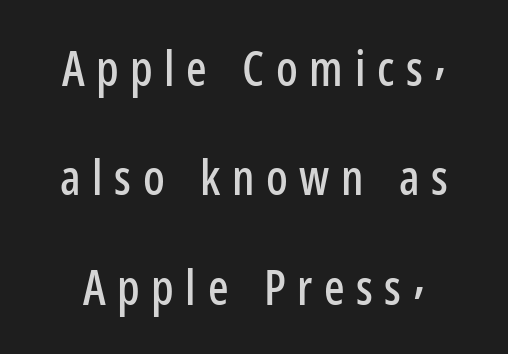
Looks like regular typesetting: each glyph gets only the width it needs. You can tell it's not italic because the verticals are truly vertical. Students, observe: this is what heavily led, spacious text looks like. The area under the type is left untouched.
